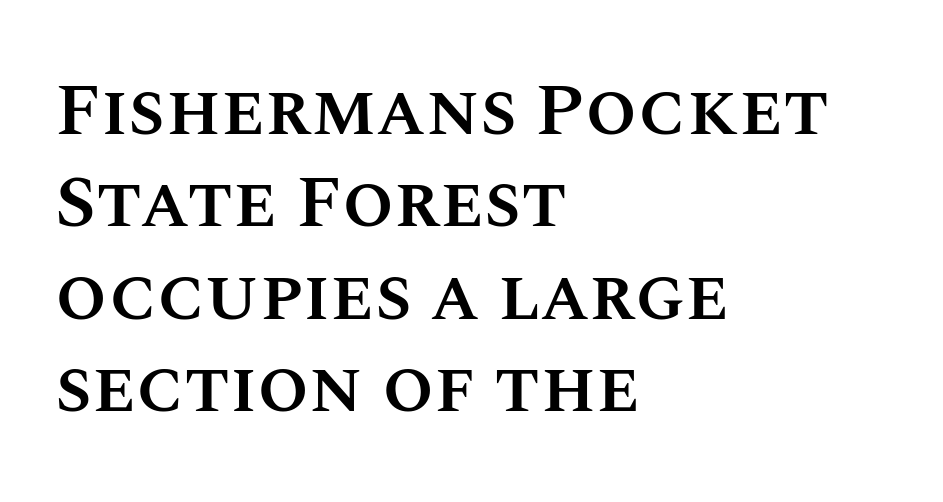
{"italic": "no", "bold": "semi", "weight": "semibold", "width": "normal", "stroke_contrast": "medium", "x_height": "large", "monospaced": "no", "underline": "no", "align": "left", "line_spacing": "normal", "line_spacing_ratio": 1.25, "letter_spacing": "normal", "letter_spacing_em": 0.0, "glyph_px": 74}
